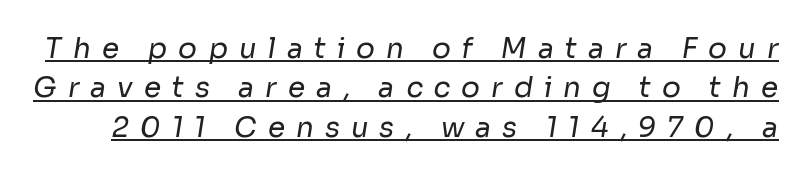
Q: Is the text bold? A: No.
Q: Is the typeface a serif or a sans-serif typeface? A: Sans-serif.
Q: Is the text underlined? A: Yes.
Q: Is the spacing between letters normal or unusually wide? A: Unusually wide.
Q: Is the spacing between lines tight, normal or loose? A: Normal.
Q: Width (condensed, normal, or wide)? A: Normal.
Q: Stroke contrast? A: Low.
Q: x-height? A: Medium.
Q: Monospaced? A: No.
